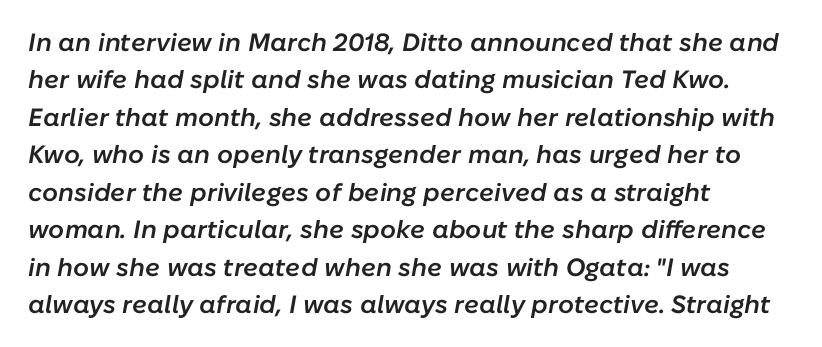
The image shows 25 px text type, italic (leaning right); set left-aligned, normal line spacing (1.5x), normal letter spacing, not underlined.
